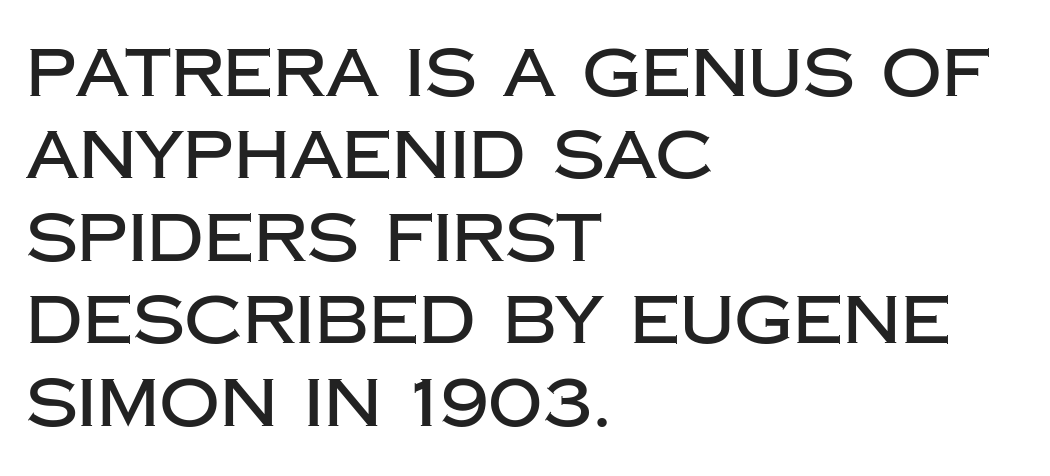
Q: Is the text italic (slanted)? A: No, it is upright.
Q: Is the typeface a serif or a sans-serif typeface? A: Sans-serif.
Q: Is the text underlined? A: No.
Q: How is the paragraph aligned? A: Left-aligned.
Q: Is the spacing between letters normal or unusually wide? A: Normal.
Q: Width (condensed, normal, or wide)? A: Normal.
Q: Stroke contrast? A: Low.
Q: x-height? A: Large.
Q: Monospaced? A: No.
